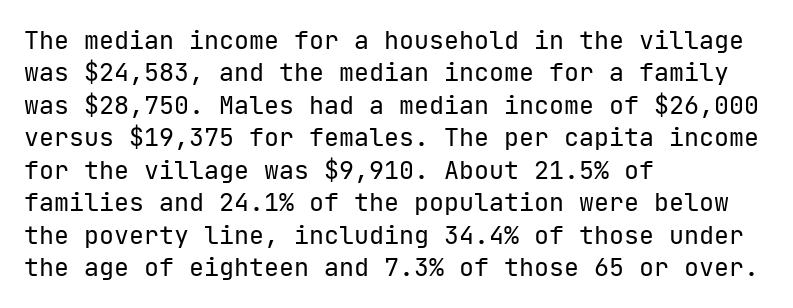
The words here are not underlined. Whoever set this chose a conventional vertical rhythm. Honestly, the letter spacing is just normal — you wouldn't notice it. Tall strokes in this sample are plumb rather than angled. Compared with a centered layout, this one pins lines to the left instead. The weight tops out at a normal text grade.
